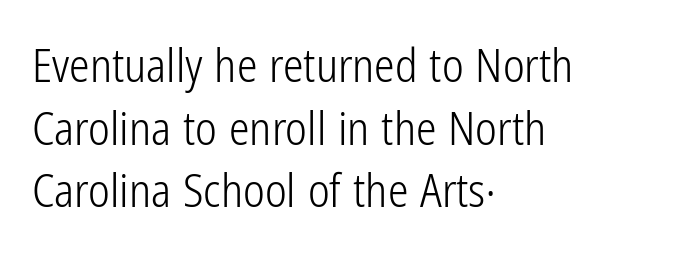
{"serif": "no", "italic": "no", "bold": "no", "weight": "light", "width": "condensed", "stroke_contrast": "low", "x_height": "medium", "monospaced": "no", "underline": "no", "align": "left", "line_spacing": "normal", "line_spacing_ratio": 1.36, "letter_spacing": "normal", "letter_spacing_em": 0.0, "glyph_px": 46}
